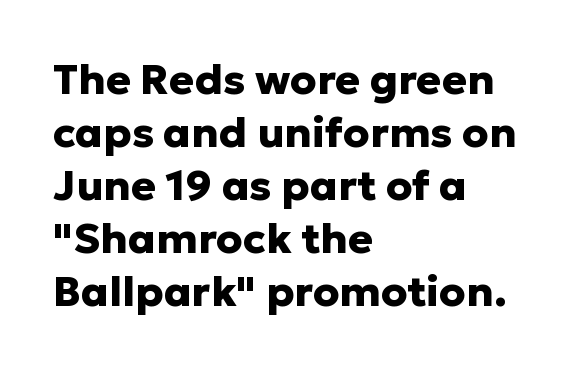
Q: Is the text bold? A: Yes.
Q: Is the text italic (slanted)? A: No, it is upright.
Q: Is the typeface a serif or a sans-serif typeface? A: Sans-serif.
Q: Is the text underlined? A: No.
Q: How is the paragraph aligned? A: Left-aligned.
Q: Is the spacing between letters normal or unusually wide? A: Normal.
Q: Is the spacing between lines tight, normal or loose? A: Normal.
Q: Width (condensed, normal, or wide)? A: Normal.
Q: Stroke contrast? A: Low.
Q: x-height? A: Medium.
Q: Monospaced? A: No.
